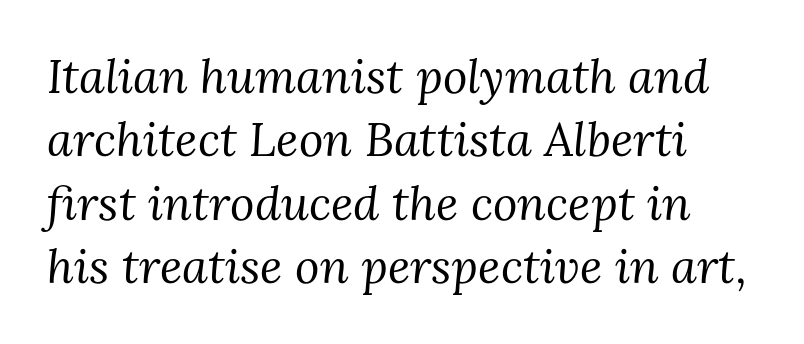
The image shows 47 px regular-weight serif type, italic (leaning right); set normal line spacing (1.35x), normal letter spacing, not underlined; medium stroke contrast and a medium x-height.
